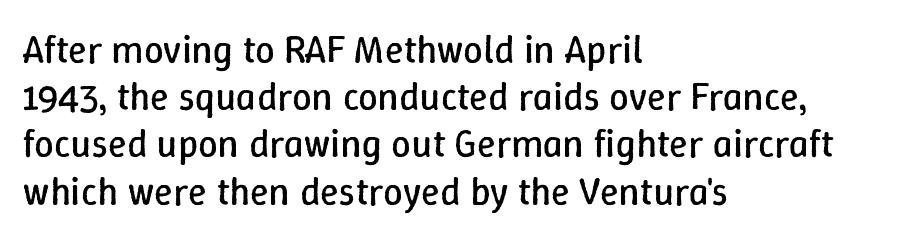
{"italic": "no", "bold": "no", "weight": "regular", "width": "normal", "stroke_contrast": "low", "x_height": "medium", "monospaced": "no", "underline": "no", "align": "left", "line_spacing_ratio": 1.21, "letter_spacing": "normal", "letter_spacing_em": 0.0, "glyph_px": 39}
